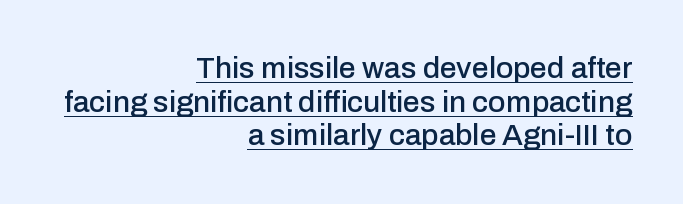
Q: Is the text italic (slanted)? A: No, it is upright.
Q: Is the typeface a serif or a sans-serif typeface? A: Sans-serif.
Q: Is the text underlined? A: Yes.
Q: How is the paragraph aligned? A: Right-aligned.
Q: Is the spacing between letters normal or unusually wide? A: Normal.
Q: Is the spacing between lines tight, normal or loose? A: Tight.
Q: Width (condensed, normal, or wide)? A: Normal.
Q: Stroke contrast? A: Low.
Q: x-height? A: Medium.
Q: Monospaced? A: No.
